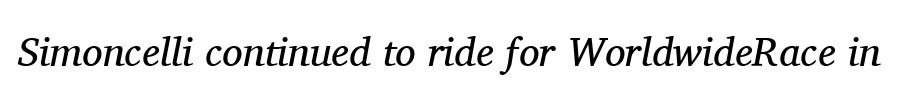
These lines are rendered in a variable-pitch font. Quick note: italic. Old-style or modern, the face here clearly has serifs. No heavy texture on the line: the type isn't bold.
